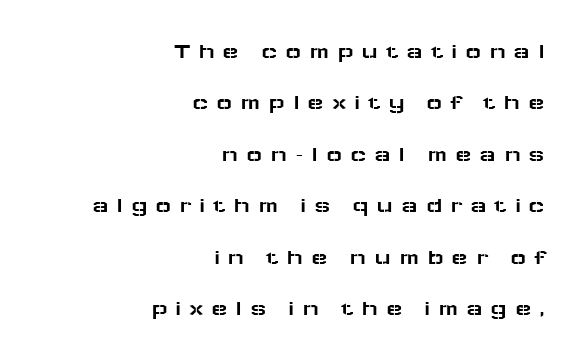
The paragraph has a hard right edge and a soft left edge. Just letters on the line, the space beneath them empty. How would I describe the line gaps? Wide and relaxed. The letters are spread apart with noticeably loose tracking. Italic: no, the glyphs are upright roman.
